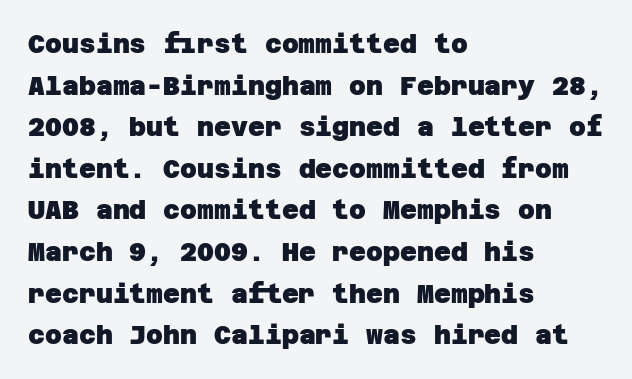
{"bold": "yes", "underline": "no", "align": "left", "line_spacing": "normal", "line_spacing_ratio": 1.6, "letter_spacing": "normal", "letter_spacing_em": 0.0, "glyph_px": 26}
